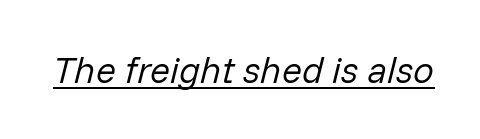
{"italic": "yes", "lean": "right", "slant_degrees": 14, "bold": "no", "weight": "regular", "width": "normal", "stroke_contrast": "low", "x_height": "medium", "monospaced": "no", "underline": "yes", "letter_spacing": "normal", "letter_spacing_em": 0.0, "glyph_px": 37}
